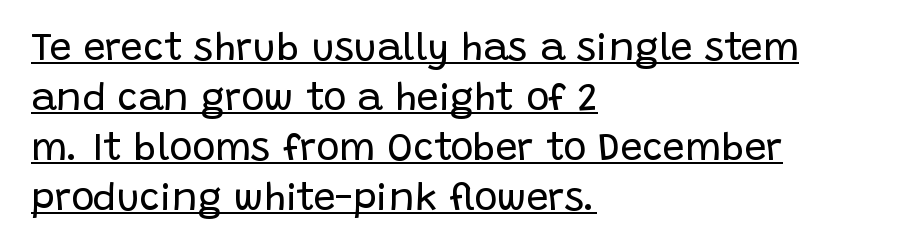
The image shows 39 px regular-weight sans-serif type, upright; set left-aligned, normal line spacing (1.28x), normal letter spacing, underlined; low stroke contrast and a large x-height.
